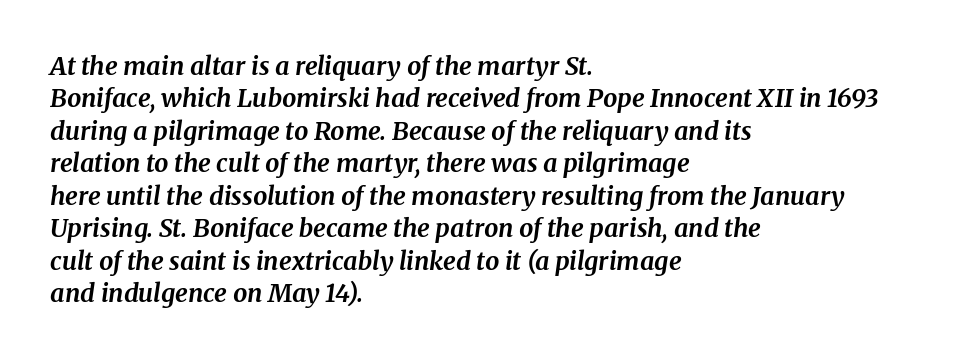
Students, observe: this is what conventionally led text looks like. Horizontally, the lines are justified to the leading edge only. A bare baseline throughout the passage. What weight is shown? A full bold with thick strokes. Yep, that's italic — everything's leaning. There is no visible air inserted between adjacent glyphs.
